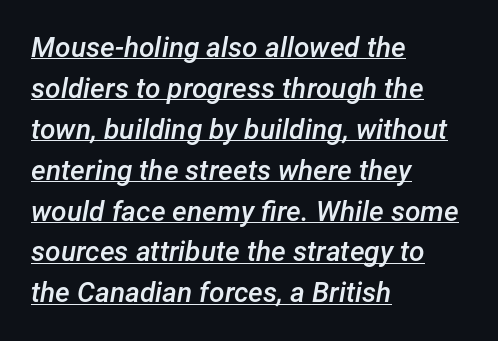
The image shows 28 px semibold type, italic (leaning right); set left-aligned, normal line spacing (1.46x), normal letter spacing, underlined; low stroke contrast and a medium x-height.
